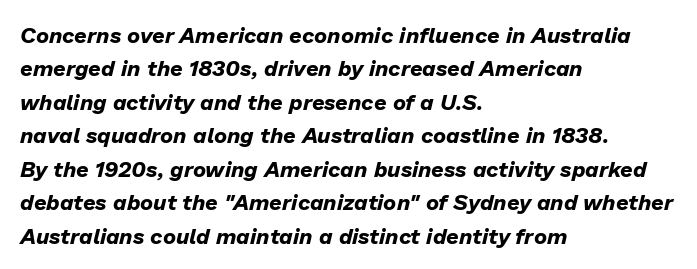
The image shows 22 px bold type, italic (leaning right); set left-aligned, normal line spacing (1.52x), normal letter spacing, not underlined.
